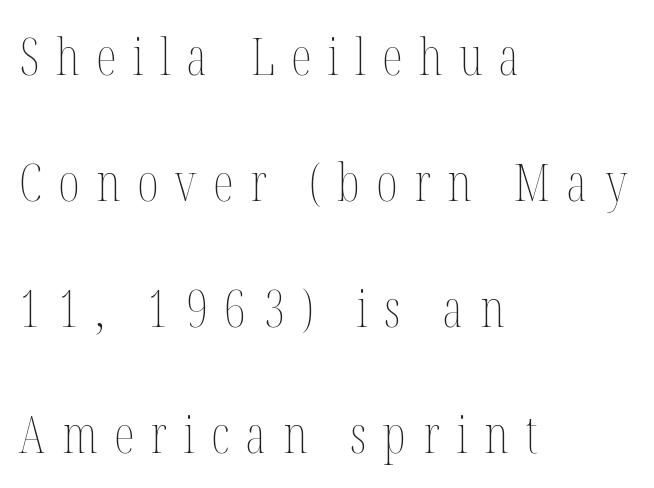
Q: Is the text bold? A: No.
Q: Is the text italic (slanted)? A: No, it is upright.
Q: Is the text underlined? A: No.
Q: How is the paragraph aligned? A: Left-aligned.
Q: Is the spacing between letters normal or unusually wide? A: Unusually wide.
Q: Is the spacing between lines tight, normal or loose? A: Loose.
Q: Width (condensed, normal, or wide)? A: Condensed.
Q: Stroke contrast? A: Medium.
Q: x-height? A: Medium.
Q: Monospaced? A: No.
